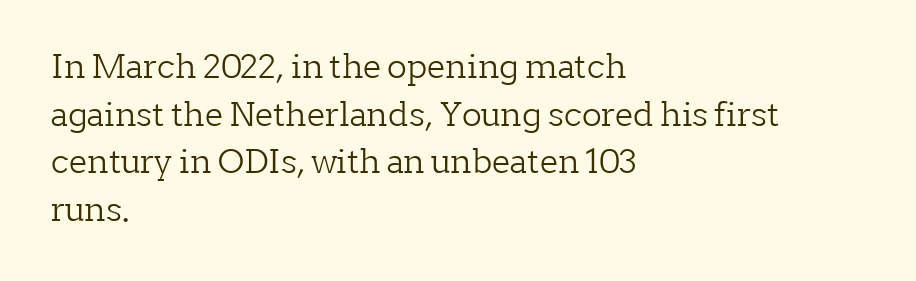
{"serif": "yes", "italic": "no", "bold": "no", "weight": "light", "width": "normal", "stroke_contrast": "low", "x_height": "medium", "monospaced": "no", "underline": "no", "align": "left", "line_spacing": "normal", "line_spacing_ratio": 1.44, "letter_spacing": "normal", "letter_spacing_em": 0.0, "glyph_px": 33}
